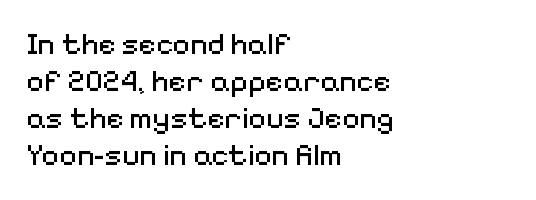
The image shows 30 px regular-weight sans-serif type, upright; set left-aligned, line spacing 1.23x, normal letter spacing, not underlined; medium stroke contrast and a medium x-height.
